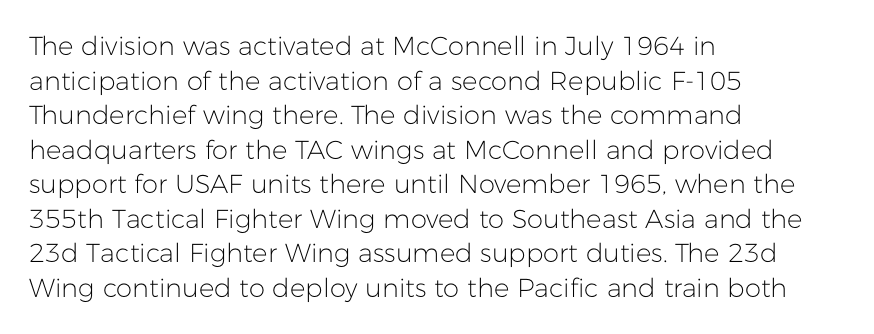
Q: Is the text bold? A: No.
Q: Is the text italic (slanted)? A: No, it is upright.
Q: Is the text underlined? A: No.
Q: How is the paragraph aligned? A: Left-aligned.
Q: Is the spacing between letters normal or unusually wide? A: Normal.
Q: Is the spacing between lines tight, normal or loose? A: Normal.
